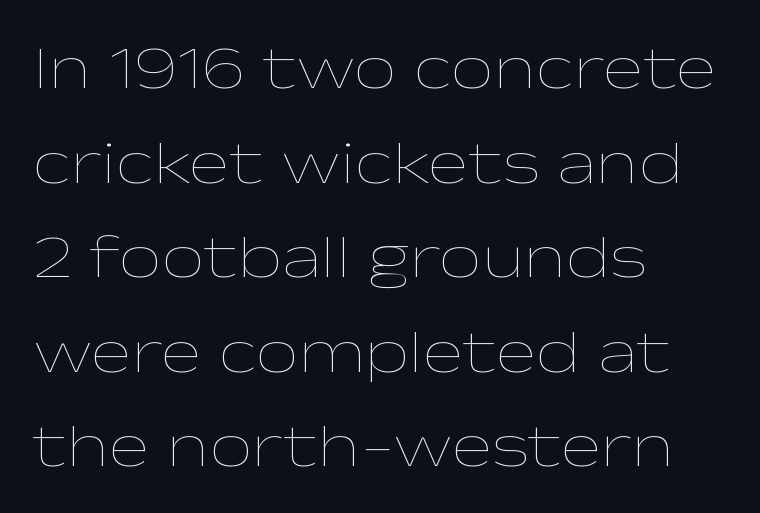
Q: Is the text bold? A: No.
Q: Is the text italic (slanted)? A: No, it is upright.
Q: Is the text underlined? A: No.
Q: How is the paragraph aligned? A: Left-aligned.
Q: Is the spacing between letters normal or unusually wide? A: Normal.
Q: Is the spacing between lines tight, normal or loose? A: Normal.
Q: Width (condensed, normal, or wide)? A: Wide.
Q: Stroke contrast? A: Low.
Q: x-height? A: Medium.
Q: Monospaced? A: No.
